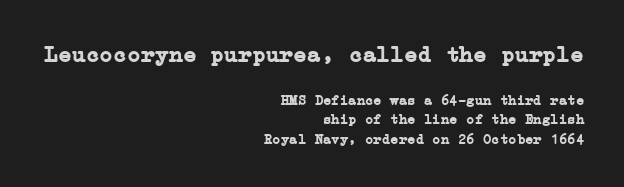
The paragraph has a hard right edge and a soft left edge. Does the lettering tilt? It doesn't — this is upright. The space directly below the letters is spotless. A dark, heavy texture on the line: the type is bold.
